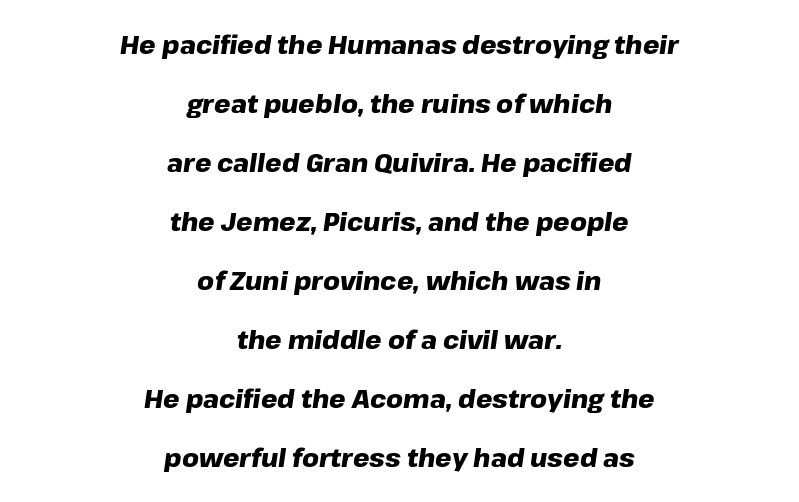
The compositor balanced each line on the midline. The letterforms sit shoulder to shoulder at normal distance. I'd describe the lettering as bold — thick and assertive. Yep, that's italic — everything's leaning.
